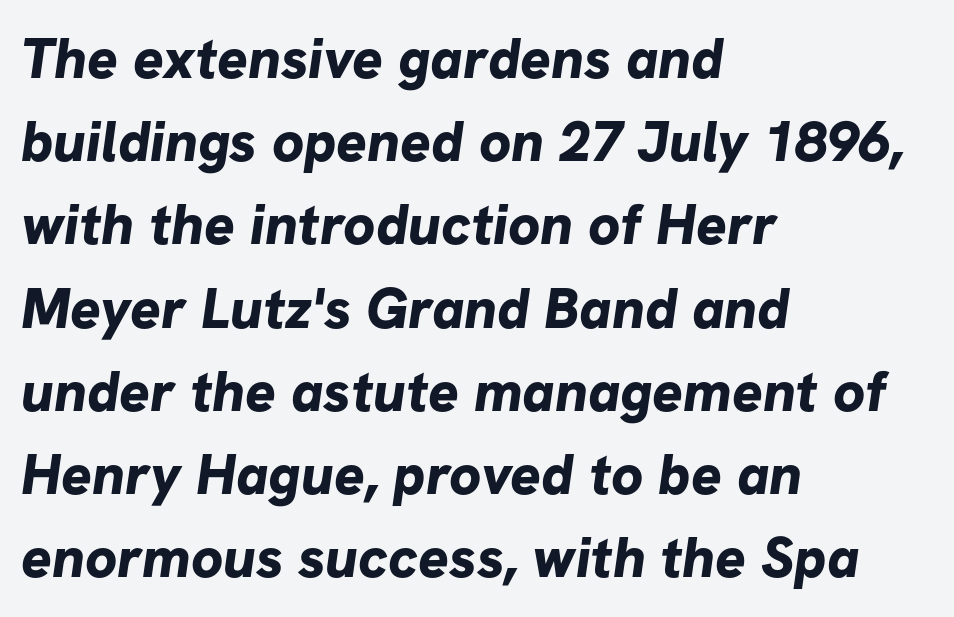
{"serif": "no", "bold": "yes", "weight": "bold", "width": "normal", "stroke_contrast": "low", "x_height": "medium", "monospaced": "no", "underline": "no", "align": "left", "line_spacing": "normal", "line_spacing_ratio": 1.46, "letter_spacing": "normal", "letter_spacing_em": 0.0, "glyph_px": 57}
